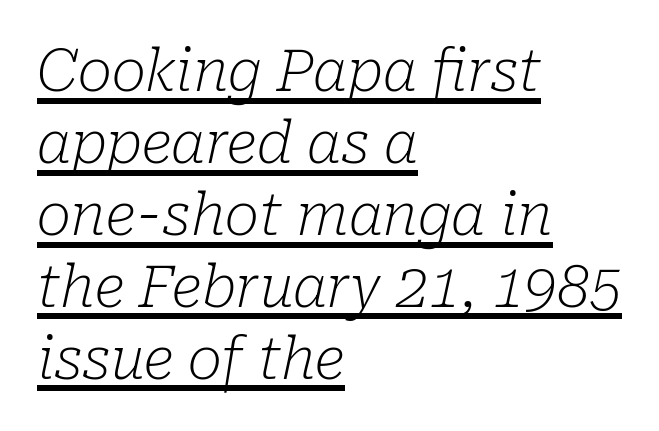
Is the type slanted? Yes — the strokes lean at a clear angle. Think of a printed novel: that variable character pitch is what you see here. Caption: multi-line text, flush left, ragged right. The horizontal fit of the characters is conventional and even. The weight would be labelled regular, book, light, or lighter still. Students, observe the line beneath the letters — that is underlining.
